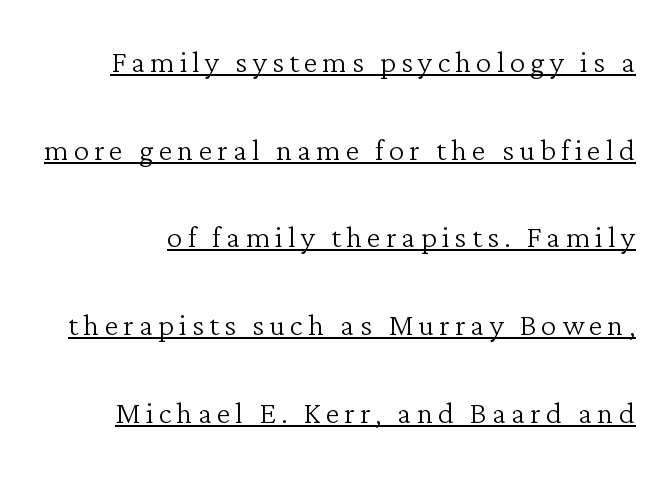
The image shows 39 px light serif type, upright; set loose line spacing (2.25x), underlined; low stroke contrast and a medium x-height.
